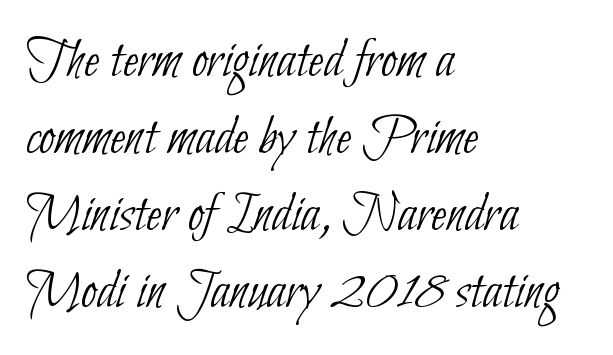
Q: Is the text bold? A: No.
Q: Is the typeface a serif or a sans-serif typeface? A: Sans-serif.
Q: Is the text underlined? A: No.
Q: How is the paragraph aligned? A: Left-aligned.
Q: Is the spacing between letters normal or unusually wide? A: Normal.
Q: Is the spacing between lines tight, normal or loose? A: Normal.
Q: Width (condensed, normal, or wide)? A: Condensed.
Q: Stroke contrast? A: Low.
Q: x-height? A: Small.
Q: Monospaced? A: No.
